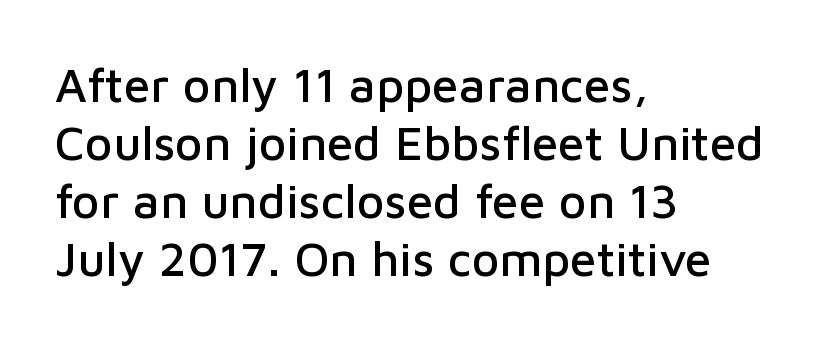
The image shows 48 px sans-serif type, upright; set left-aligned, line spacing 1.21x, normal letter spacing, not underlined; low stroke contrast and a medium x-height.
